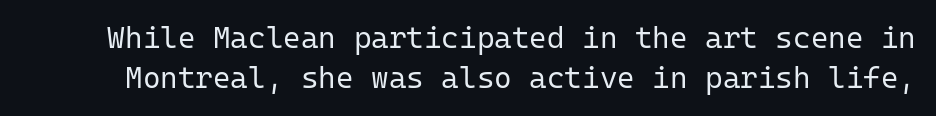
Rendered with straight, roman letterforms. Each letter's strokes conclude bluntly, with no projecting serifs. The space directly below the letters is spotless. Glyph-to-glyph distance matches everyday printed text.
